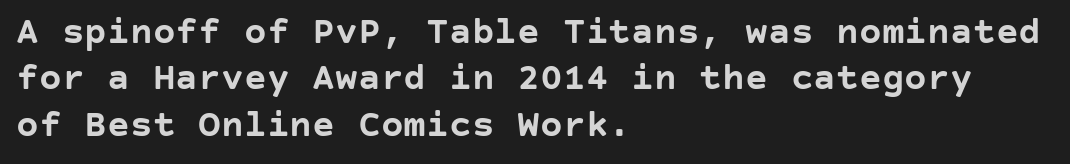
The image shows 38 px semibold sans-serif type, upright; set left-aligned, line spacing 1.22x, normal letter spacing, not underlined; low stroke contrast and a large x-height.
